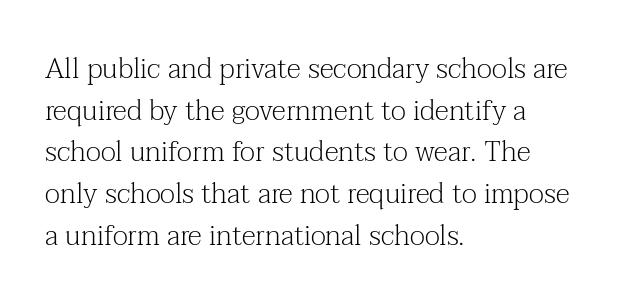
Q: Is the text bold? A: No.
Q: Is the text italic (slanted)? A: No, it is upright.
Q: Is the typeface a serif or a sans-serif typeface? A: Serif.
Q: Is the text underlined? A: No.
Q: How is the paragraph aligned? A: Left-aligned.
Q: Is the spacing between letters normal or unusually wide? A: Normal.
Q: Is the spacing between lines tight, normal or loose? A: Normal.
Q: Width (condensed, normal, or wide)? A: Normal.
Q: Stroke contrast? A: Medium.
Q: x-height? A: Medium.
Q: Monospaced? A: No.
